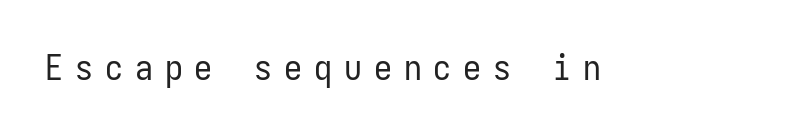
There is plenty of visible air inserted between adjacent glyphs. Note the uniform advance width — an 'i' takes as much space as an 'm'. Classification — sans serif. The characters are drawn with everyday or finer stroke widths. A typesetter would mark this as roman, not italic.
